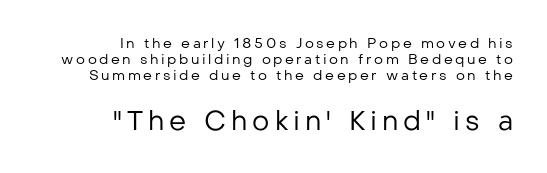
Q: Is the text bold? A: No.
Q: Is the text italic (slanted)? A: No, it is upright.
Q: Is the text underlined? A: No.
Q: How is the paragraph aligned? A: Right-aligned.
Q: Which block of text is set in a larger size, the first (top) or the second (bottom)? A: The second (bottom) one.
